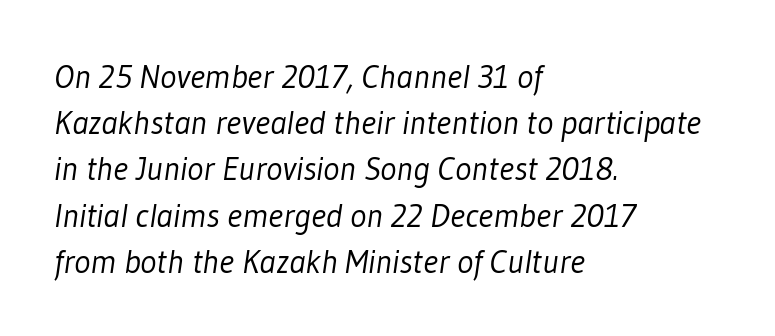
The passage shown is typed in a proportional face where columns would drift. Line spacing here is normal. Notice how the passage keeps a crisp vertical edge on the left only. Check where the strokes stop: nothing finishes them off — pure sans. Glyph-to-glyph distance matches everyday printed text. Weight: in the light-to-regular range.
